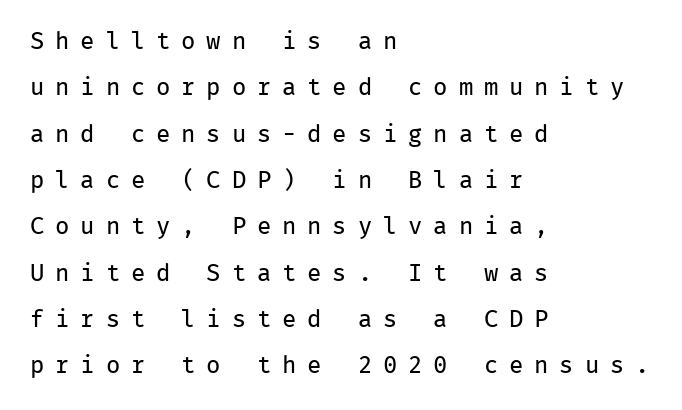
The image shows 24 px text type, upright; set left-aligned, loose line spacing (1.93x), unusually wide letter spacing (+0.45 em), not underlined.
